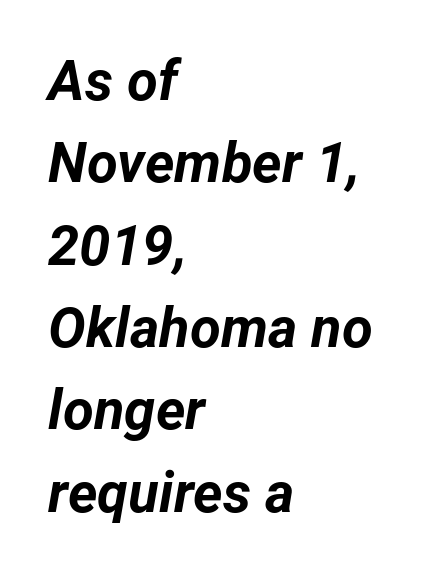
The image shows 56 px bold type, italic (leaning right); set left-aligned, normal line spacing (1.47x), normal letter spacing, not underlined; low stroke contrast and a medium x-height.
